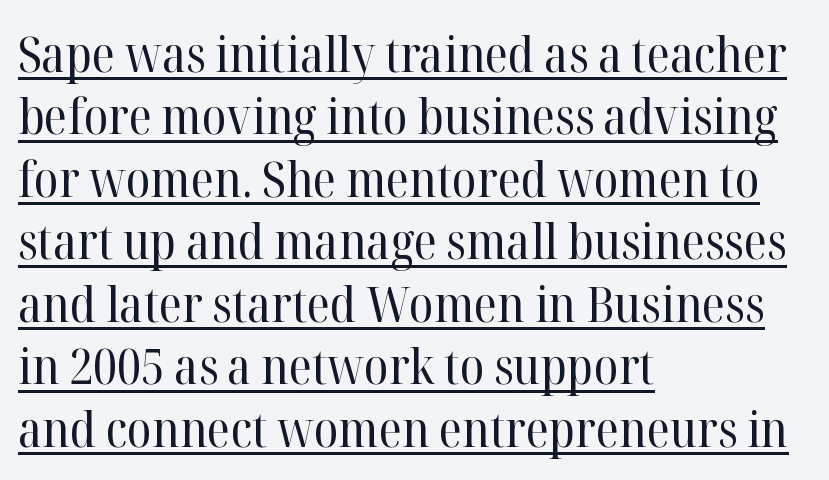
Q: Is the text bold? A: No.
Q: Is the text italic (slanted)? A: No, it is upright.
Q: Is the typeface a serif or a sans-serif typeface? A: Serif.
Q: Is the text underlined? A: Yes.
Q: How is the paragraph aligned? A: Left-aligned.
Q: Is the spacing between letters normal or unusually wide? A: Normal.
Q: Is the spacing between lines tight, normal or loose? A: Normal.
Q: Width (condensed, normal, or wide)? A: Normal.
Q: Stroke contrast? A: High.
Q: x-height? A: Medium.
Q: Monospaced? A: No.
